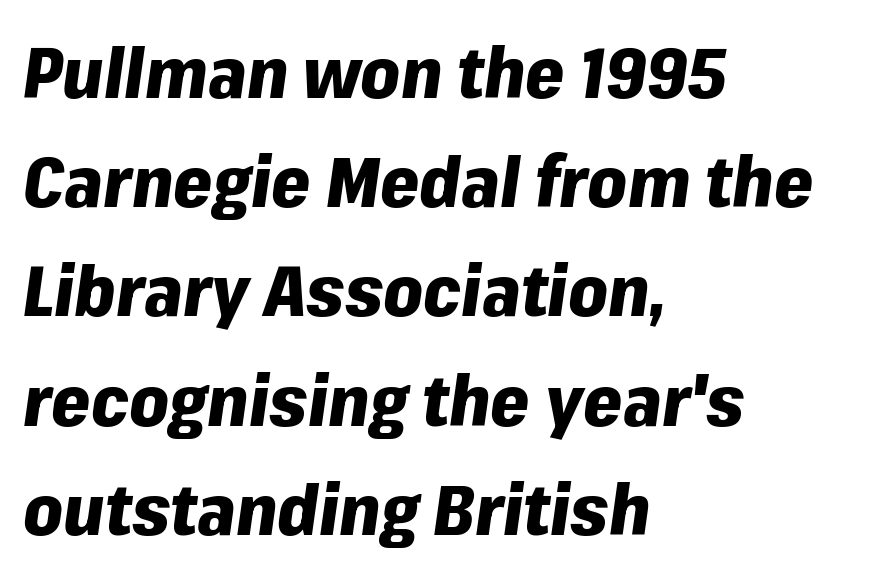
{"italic": "yes", "lean": "right", "slant_degrees": 8, "bold": "yes", "weight": "heavy", "width": "normal", "stroke_contrast": "low", "x_height": "medium", "monospaced": "no", "underline": "no", "align": "left", "line_spacing": "normal", "line_spacing_ratio": 1.56, "letter_spacing": "normal", "letter_spacing_em": 0.0, "glyph_px": 70}
